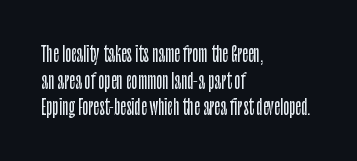
{"italic": "no", "underline": "no", "align": "left", "line_spacing": "normal", "line_spacing_ratio": 1.33, "letter_spacing": "normal", "letter_spacing_em": 0.0, "glyph_px": 20}
